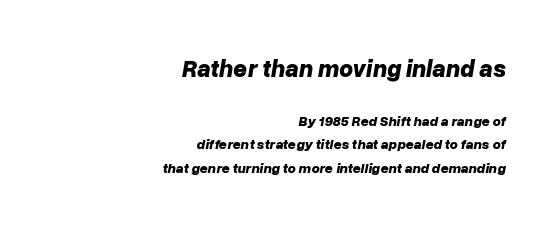
Caption: bold face, heavy strokes. The ragged edge is on the left, which tells us the setting is flush right. Reading top to bottom, the characters get smaller at the block break. Check under the words: just untouched page.
